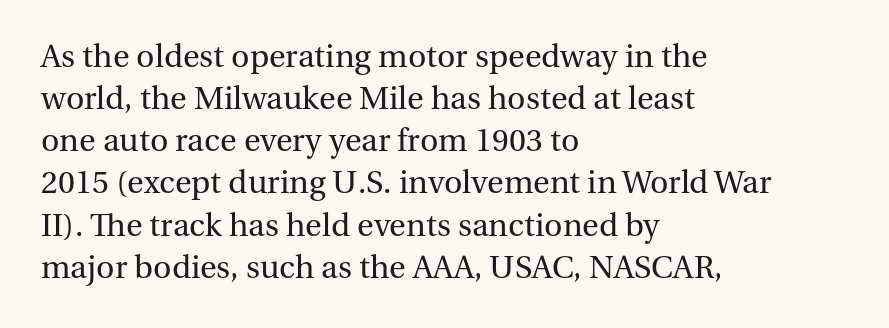
{"serif": "yes", "italic": "no", "bold": "no", "weight": "regular", "width": "normal", "stroke_contrast": "medium", "x_height": "medium", "monospaced": "no", "underline": "no", "align": "left", "line_spacing_ratio": 1.24, "letter_spacing": "normal", "letter_spacing_em": 0.0, "glyph_px": 34}
